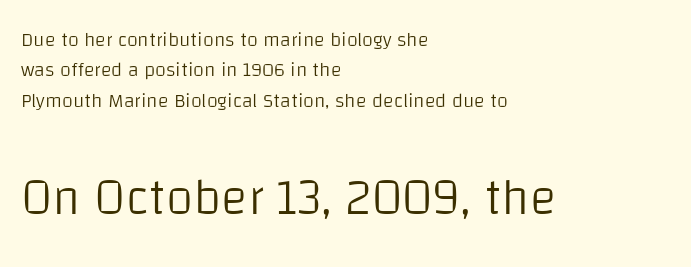
Leftover space on each line is placed entirely after the last word. Stems here are at most as thick as an everyday book face. No word sits above an underline. The characters display no serif detailing; their extremities are plain.
